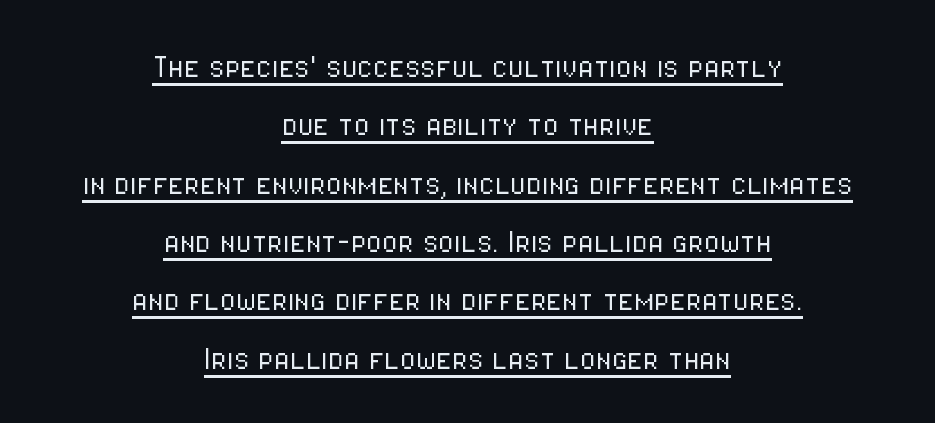
Q: Is the text bold? A: No.
Q: Is the text italic (slanted)? A: No, it is upright.
Q: Is the typeface a serif or a sans-serif typeface? A: Sans-serif.
Q: Is the text underlined? A: Yes.
Q: How is the paragraph aligned? A: Centered.
Q: Is the spacing between letters normal or unusually wide? A: Normal.
Q: Is the spacing between lines tight, normal or loose? A: Normal.
Q: Width (condensed, normal, or wide)? A: Condensed.
Q: Stroke contrast? A: Low.
Q: x-height? A: Medium.
Q: Monospaced? A: No.
